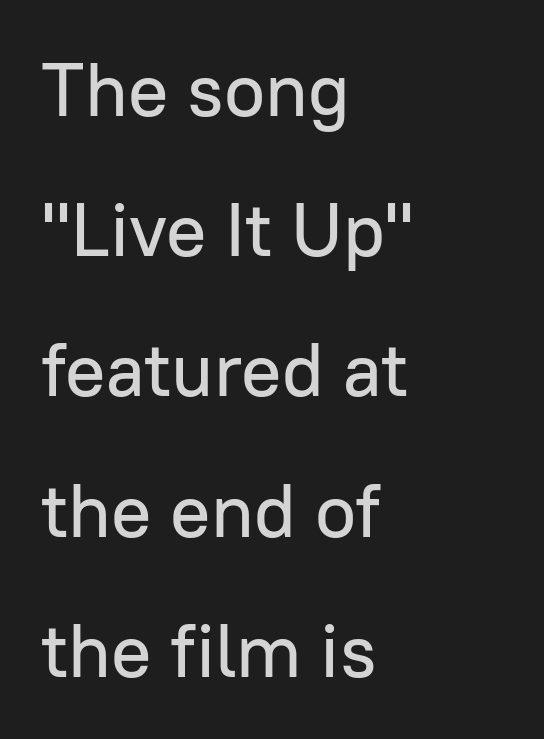
{"serif": "no", "italic": "no", "width": "normal", "stroke_contrast": "low", "x_height": "medium", "monospaced": "no", "underline": "no", "align": "left", "line_spacing_ratio": 1.87, "letter_spacing": "normal", "letter_spacing_em": 0.0, "glyph_px": 75}
